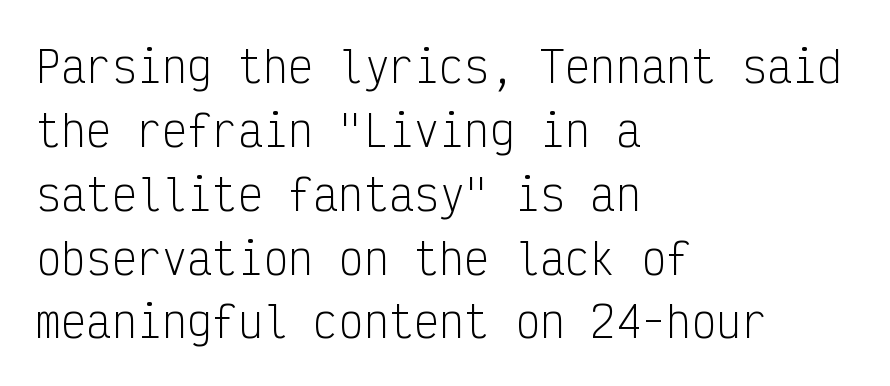
Q: Is the text bold? A: No.
Q: Is the text italic (slanted)? A: No, it is upright.
Q: Is the typeface a serif or a sans-serif typeface? A: Sans-serif.
Q: Is the text underlined? A: No.
Q: How is the paragraph aligned? A: Left-aligned.
Q: Is the spacing between letters normal or unusually wide? A: Normal.
Q: Is the spacing between lines tight, normal or loose? A: Normal.
Q: Width (condensed, normal, or wide)? A: Condensed.
Q: Stroke contrast? A: Low.
Q: x-height? A: Medium.
Q: Monospaced? A: Yes.
